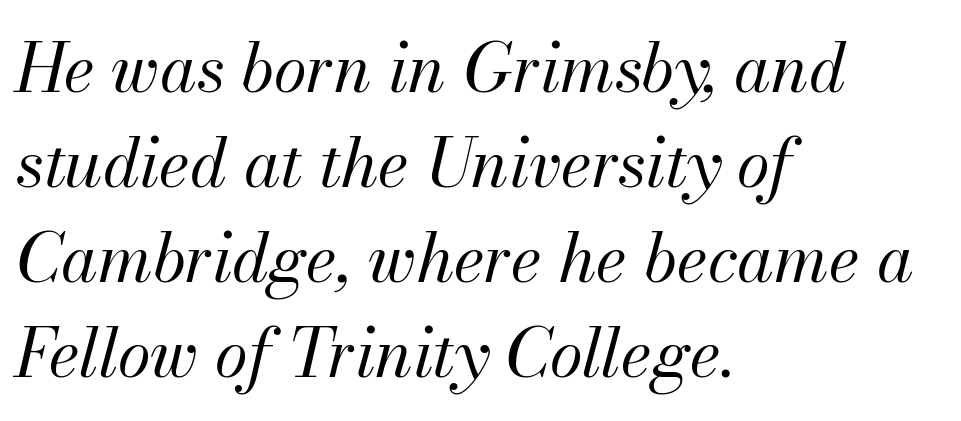
The image shows 67 px regular-weight type, italic (leaning right); set left-aligned, normal line spacing (1.42x), normal letter spacing, not underlined; medium stroke contrast and a small x-height.
